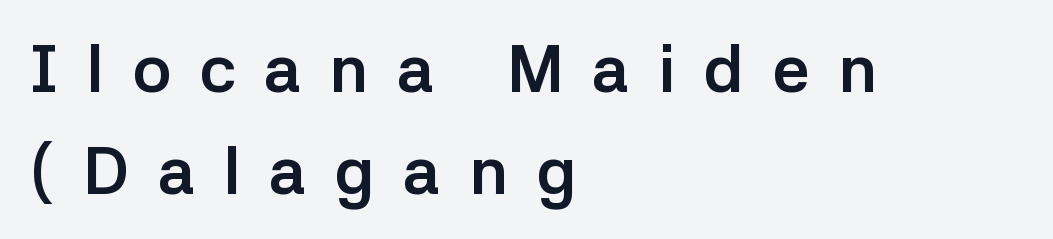
The image shows 66 px semibold sans-serif type, upright; set left-aligned, normal line spacing (1.54x), unusually wide letter spacing (+0.43 em), not underlined; low stroke contrast and a medium x-height.
